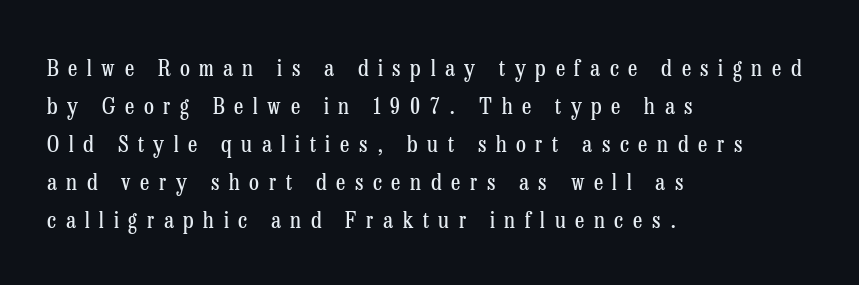
The strokes are not fattened; the text isn't bold. Regarding leading, the lines here are spaced in the standard way. Someone cranked the tracking dial way up on this one. The baseline area is clear. Italic? Not at all — the glyphs are vertical.
